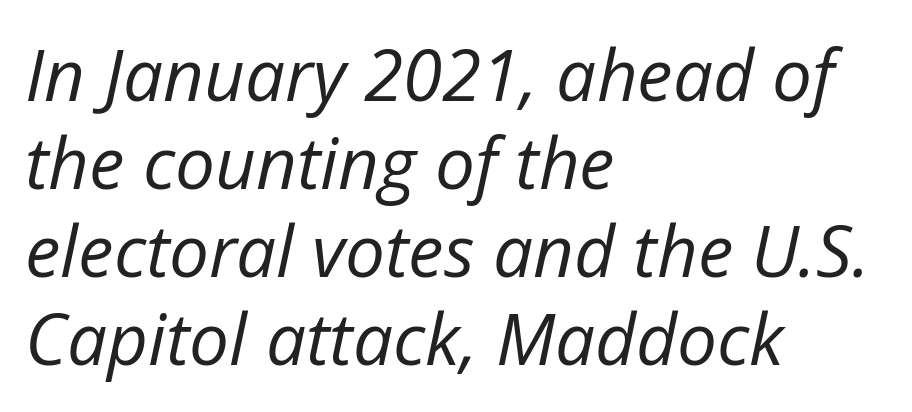
The letters sit at their default tracking, neither squeezed nor spread. Character widths vary here, with narrow letters taking less room than wide ones. The strokes are not fattened; the text isn't bold. The setting favours the left margin, as ordinary paragraphs usually do.
